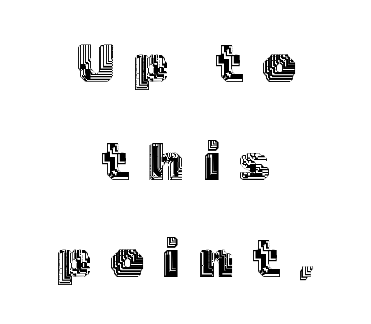
The image shows 53 px text type, upright; set centered, line spacing 1.84x, unusually wide letter spacing (+0.35 em), not underlined; a medium x-height.
